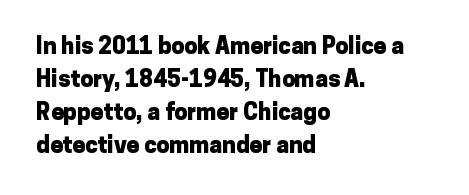
The image shows 23 px bold type, upright; set left-aligned, normal line spacing (1.43x), normal letter spacing, not underlined.
